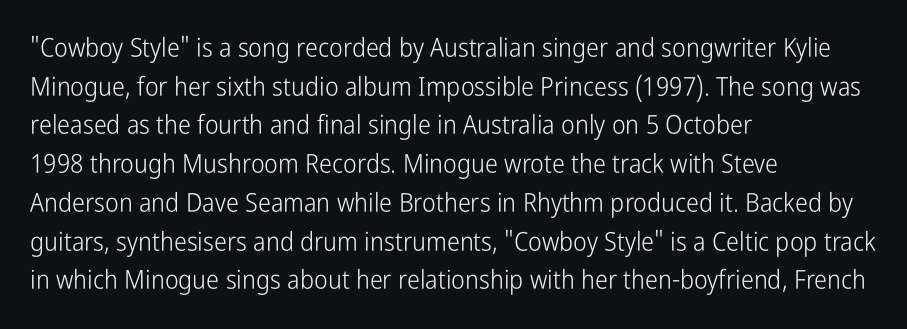
Posture: vertical. The weight tops out at a normal text grade. Words appear dense and cohesive because spacing is normal. If you drew a ruler down the left edge, every line would touch it. Line spacing here is normal. Underline: absent.
